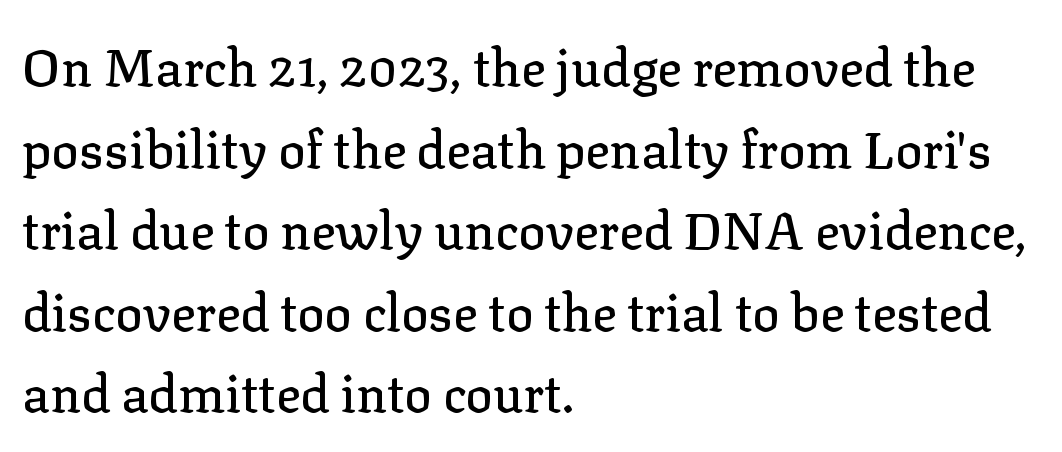
{"serif": "yes", "italic": "no", "width": "normal", "stroke_contrast": "low", "x_height": "medium", "monospaced": "no", "underline": "no", "align": "left", "line_spacing": "normal", "line_spacing_ratio": 1.6, "letter_spacing": "normal", "letter_spacing_em": 0.0, "glyph_px": 51}
